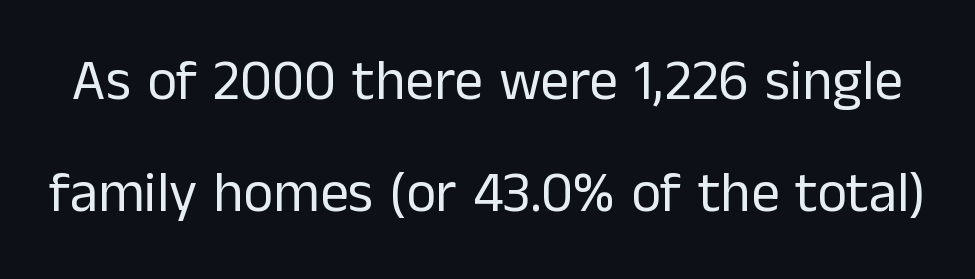
{"serif": "no", "italic": "no", "bold": "no", "weight": "regular", "width": "normal", "stroke_contrast": "low", "x_height": "medium", "monospaced": "no", "underline": "no", "line_spacing": "loose", "line_spacing_ratio": 1.96, "letter_spacing": "normal", "letter_spacing_em": 0.0, "glyph_px": 57}
